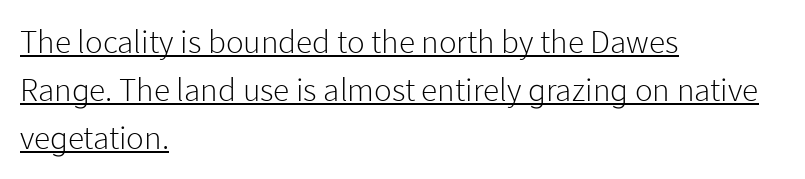
{"serif": "no", "italic": "no", "bold": "no", "weight": "light", "width": "normal", "stroke_contrast": "low", "x_height": "medium", "monospaced": "no", "underline": "yes", "align": "left", "line_spacing": "normal", "line_spacing_ratio": 1.45, "letter_spacing": "normal", "letter_spacing_em": 0.0, "glyph_px": 33}
